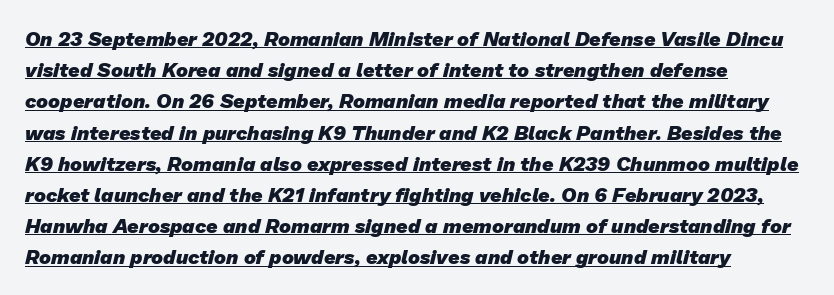
Q: Is the text bold? A: Yes.
Q: Is the text underlined? A: Yes.
Q: How is the paragraph aligned? A: Left-aligned.
Q: Is the spacing between letters normal or unusually wide? A: Normal.
Q: Is the spacing between lines tight, normal or loose? A: Normal.
